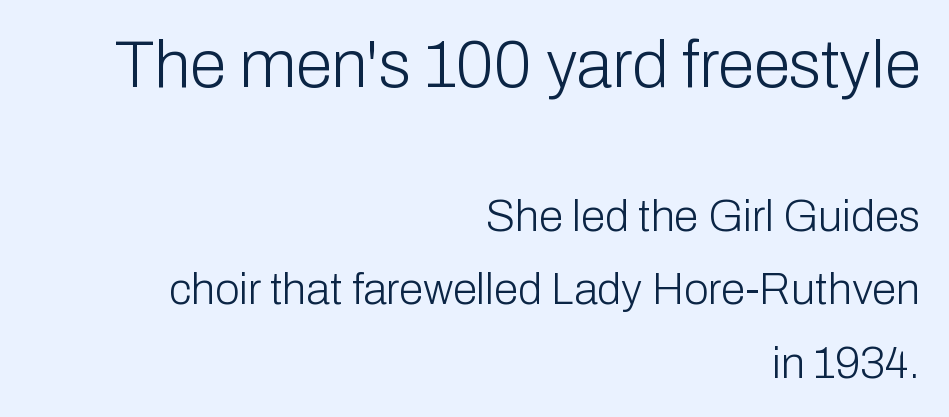
{"serif": "no", "italic": "no", "bold": "no", "weight": "light", "width": "normal", "stroke_contrast": "low", "x_height": "medium", "monospaced": "no", "underline": "no", "align": "right", "line_spacing": "normal", "line_spacing_ratio": 1.67, "letter_spacing": "normal", "letter_spacing_em": 0.0, "larger_block": "first", "size_ratio": 1.5, "glyph_px": 66}
